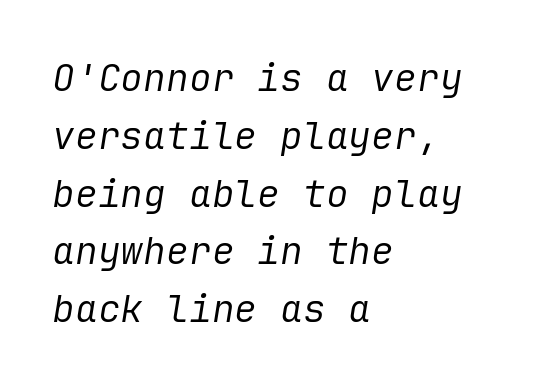
Q: Is the text bold? A: No.
Q: Is the text italic (slanted)? A: Yes, it leans right by about 9 degrees.
Q: Is the text underlined? A: No.
Q: How is the paragraph aligned? A: Left-aligned.
Q: Is the spacing between letters normal or unusually wide? A: Normal.
Q: Is the spacing between lines tight, normal or loose? A: Normal.
Q: Width (condensed, normal, or wide)? A: Normal.
Q: Stroke contrast? A: Low.
Q: x-height? A: Medium.
